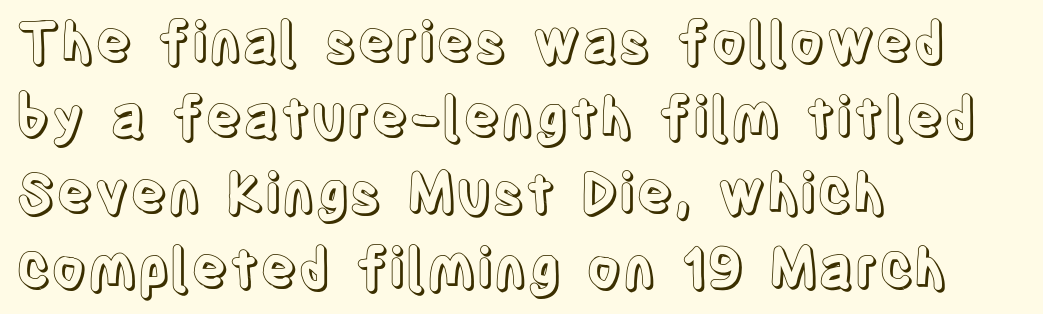
{"italic": "no", "width": "condensed", "x_height": "large", "monospaced": "no", "underline": "no", "align": "left", "line_spacing": "normal", "line_spacing_ratio": 1.37, "letter_spacing": "normal", "letter_spacing_em": 0.0, "glyph_px": 55}
